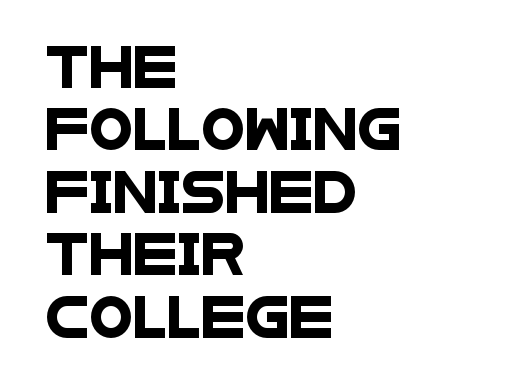
{"serif": "no", "width": "wide", "stroke_contrast": "low", "x_height": "large", "monospaced": "no", "underline": "no", "align": "left", "line_spacing": "normal", "line_spacing_ratio": 1.56, "letter_spacing": "normal", "letter_spacing_em": 0.0, "glyph_px": 40}
